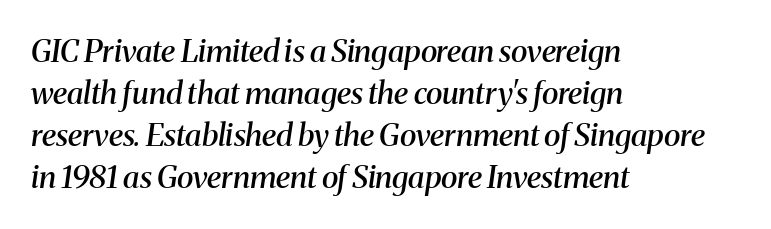
{"serif": "yes", "italic": "yes", "lean": "right", "slant_degrees": 8, "bold": "semi", "weight": "semibold", "width": "normal", "stroke_contrast": "medium", "x_height": "medium", "monospaced": "no", "underline": "no", "align": "left", "line_spacing": "normal", "line_spacing_ratio": 1.36, "letter_spacing": "normal", "letter_spacing_em": 0.0, "glyph_px": 31}
